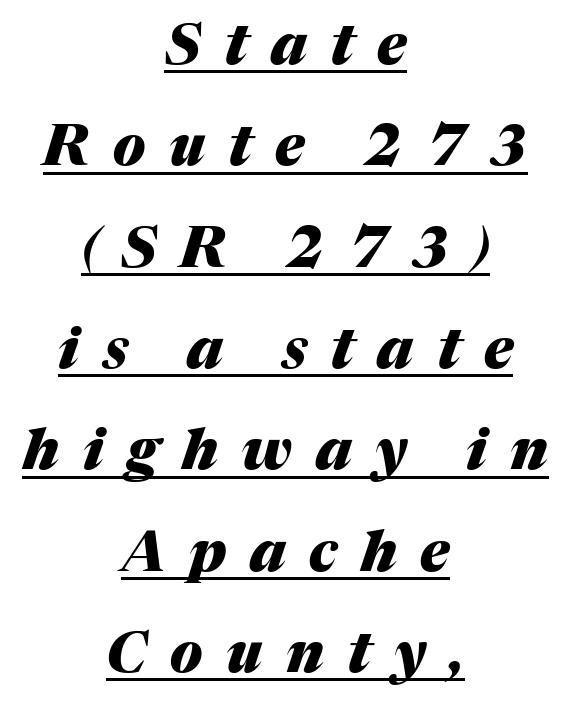
Q: Is the text bold? A: Yes.
Q: Is the text italic (slanted)? A: Yes, it leans right by about 17 degrees.
Q: Is the text underlined? A: Yes.
Q: How is the paragraph aligned? A: Centered.
Q: Is the spacing between letters normal or unusually wide? A: Unusually wide.
Q: Width (condensed, normal, or wide)? A: Normal.
Q: Stroke contrast? A: Medium.
Q: x-height? A: Medium.
Q: Monospaced? A: No.
